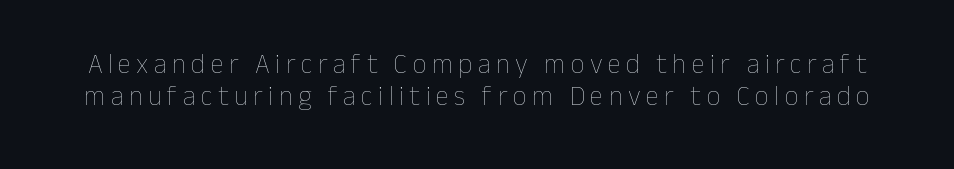
Q: Is the text bold? A: No.
Q: Is the text italic (slanted)? A: No, it is upright.
Q: Is the text underlined? A: No.
Q: Is the spacing between letters normal or unusually wide? A: Unusually wide.
